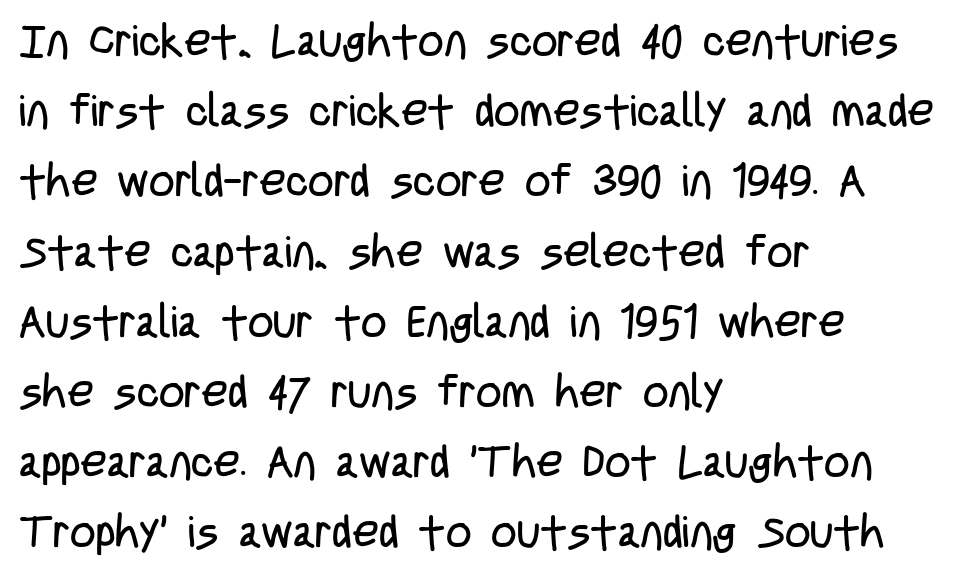
Q: Is the text bold? A: No.
Q: Is the text italic (slanted)? A: No, it is upright.
Q: Is the typeface a serif or a sans-serif typeface? A: Sans-serif.
Q: Is the text underlined? A: No.
Q: How is the paragraph aligned? A: Left-aligned.
Q: Is the spacing between letters normal or unusually wide? A: Normal.
Q: Is the spacing between lines tight, normal or loose? A: Normal.
Q: Width (condensed, normal, or wide)? A: Condensed.
Q: Stroke contrast? A: Low.
Q: x-height? A: Large.
Q: Monospaced? A: No.
